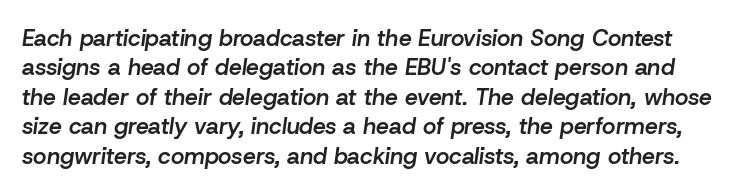
{"italic": "yes", "lean": "right", "slant_degrees": 8, "bold": "semi", "underline": "no", "line_spacing": "normal", "line_spacing_ratio": 1.28, "letter_spacing": "normal", "letter_spacing_em": 0.0, "glyph_px": 23}
